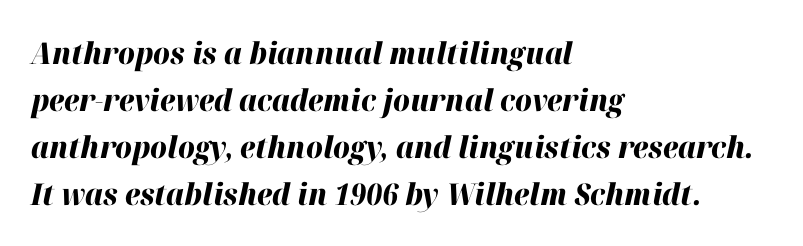
{"italic": "yes", "lean": "right", "slant_degrees": 12, "bold": "yes", "weight": "heavy", "width": "normal", "stroke_contrast": "high", "x_height": "medium", "monospaced": "no", "underline": "no", "align": "left", "line_spacing": "normal", "line_spacing_ratio": 1.57, "letter_spacing": "normal", "letter_spacing_em": 0.0, "glyph_px": 30}
